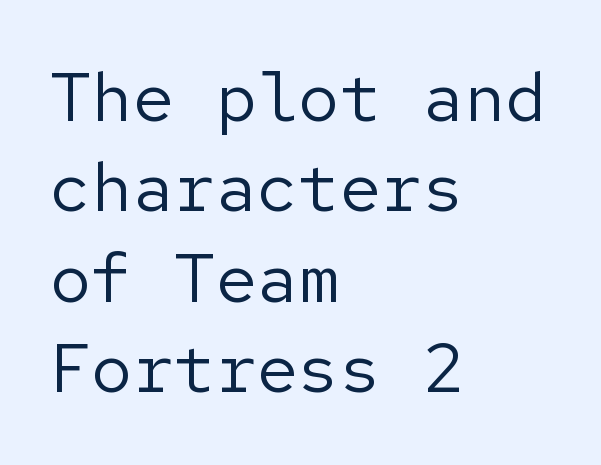
Type style note: lacks serifs. Italic: no, the glyphs are upright roman. Horizontally, the lines are justified to the leading edge only. The vertical gap from one line to the next is medium. Quick note: underline off. Nothing unusual about the tracking: characters are spaced as the font intends.
